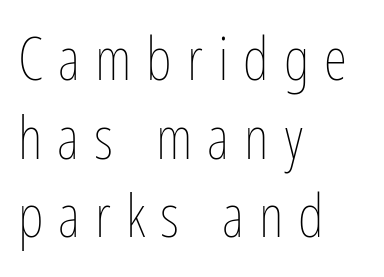
The image shows 60 px thin, condensed type, upright; set left-aligned, normal line spacing (1.31x), unusually wide letter spacing (+0.25 em), not underlined; low stroke contrast and a medium x-height.
